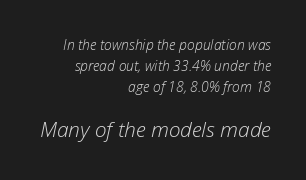
Q: Is the text bold? A: No.
Q: Is the text italic (slanted)? A: Yes, it leans right by about 12 degrees.
Q: Is the text underlined? A: No.
Q: How is the paragraph aligned? A: Right-aligned.
Q: Is the spacing between letters normal or unusually wide? A: Normal.
Q: Is the spacing between lines tight, normal or loose? A: Normal.
Q: Which block of text is set in a larger size, the first (top) or the second (bottom)? A: The second (bottom) one.
